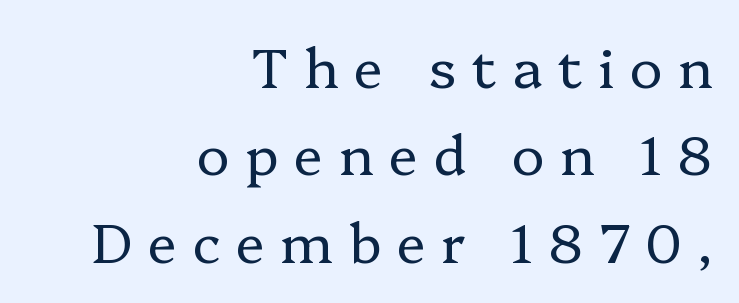
Q: Is the text bold? A: No.
Q: Is the text italic (slanted)? A: No, it is upright.
Q: Is the typeface a serif or a sans-serif typeface? A: Serif.
Q: Is the text underlined? A: No.
Q: How is the paragraph aligned? A: Right-aligned.
Q: Is the spacing between letters normal or unusually wide? A: Unusually wide.
Q: Is the spacing between lines tight, normal or loose? A: Normal.
Q: Width (condensed, normal, or wide)? A: Normal.
Q: Stroke contrast? A: Low.
Q: x-height? A: Medium.
Q: Monospaced? A: No.
